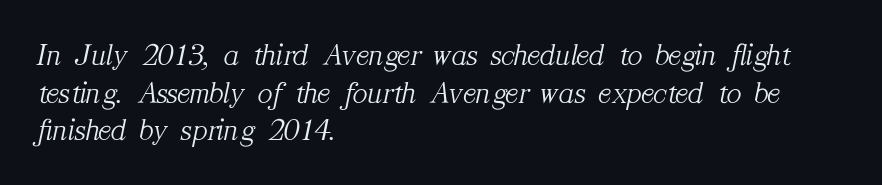
Q: Is the text bold? A: No.
Q: Is the text italic (slanted)? A: Yes, it leans right by about 12 degrees.
Q: Is the typeface a serif or a sans-serif typeface? A: Serif.
Q: Is the text underlined? A: No.
Q: How is the paragraph aligned? A: Left-aligned.
Q: Is the spacing between letters normal or unusually wide? A: Normal.
Q: Width (condensed, normal, or wide)? A: Normal.
Q: Stroke contrast? A: Medium.
Q: x-height? A: Medium.
Q: Monospaced? A: No.
